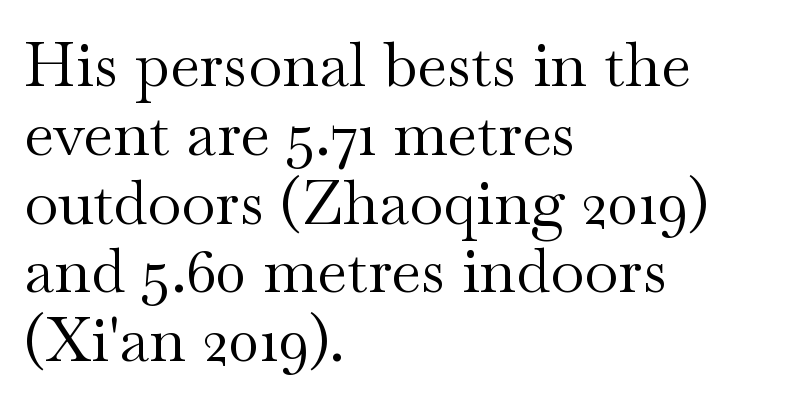
{"serif": "yes", "italic": "no", "bold": "no", "weight": "regular", "width": "wide", "stroke_contrast": "medium", "x_height": "small", "monospaced": "no", "underline": "no", "align": "left", "line_spacing": "tight", "line_spacing_ratio": 1.11, "letter_spacing": "normal", "letter_spacing_em": 0.0, "glyph_px": 62}
